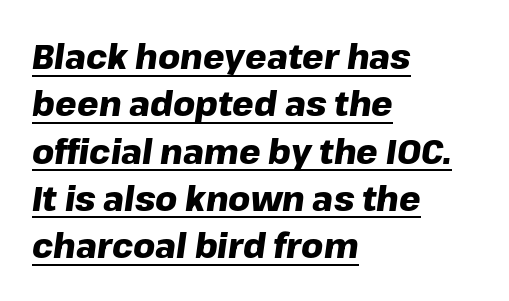
The face used here has a pronounced slope to its letters. Typeset ragged right — the left edge is the straight one. Is the letter spacing exaggerated? No — it looks like the ordinary default. The rendering uses a bold face; every stroke is thick and dark. If you measured baseline to baseline, you'd find a middling distance. This sample has the flowing, uneven cadence of proportional lettering.
